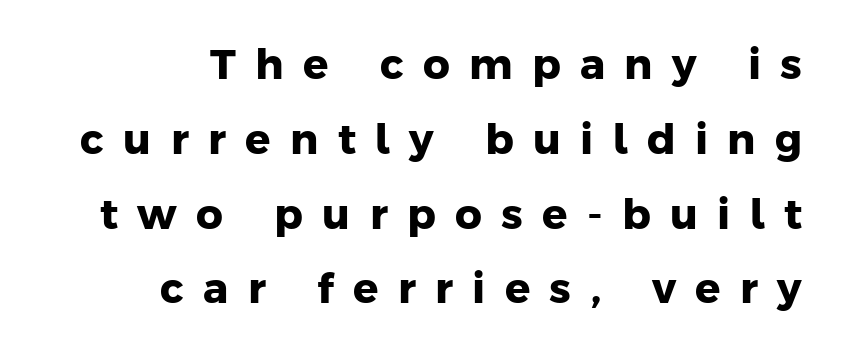
Note the varied advance widths — an 'i' is clearly narrower than an 'm'. As a designer I'd log this as weight 700, bold. Glance below the letters and you will spot only blank space. The tracking jumps out immediately: characters are airy and widely separated.
